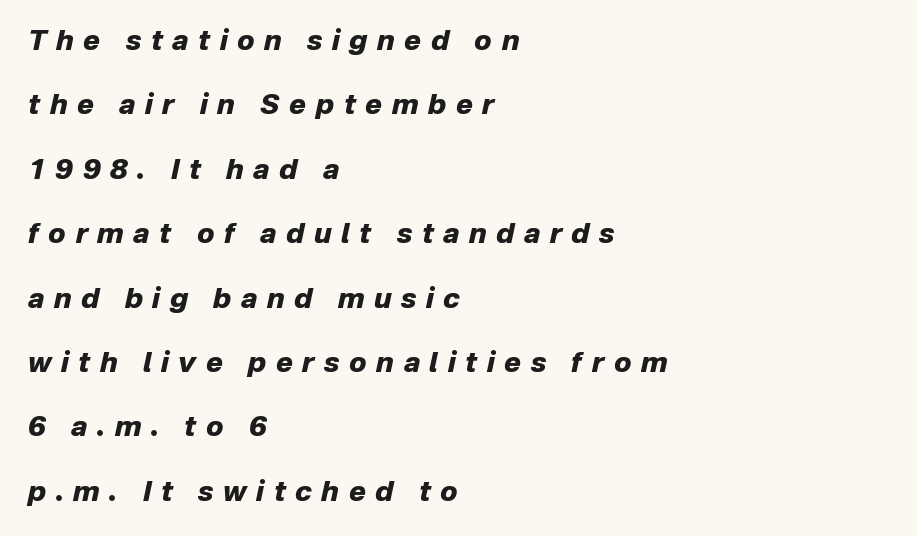
{"italic": "yes", "lean": "right", "slant_degrees": 12, "bold": "yes", "weight": "heavy", "width": "normal", "stroke_contrast": "low", "x_height": "medium", "monospaced": "no", "underline": "no", "align": "left", "line_spacing": "loose", "line_spacing_ratio": 2.3, "letter_spacing": "wide", "letter_spacing_em": 0.34, "glyph_px": 28}
